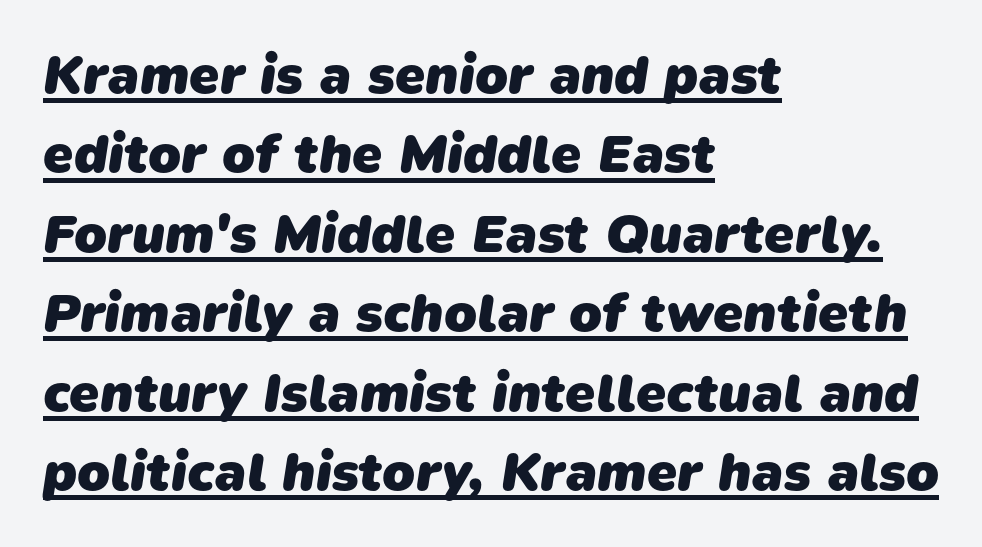
{"serif": "no", "bold": "yes", "weight": "heavy", "width": "normal", "stroke_contrast": "low", "x_height": "medium", "monospaced": "no", "underline": "yes", "align": "left", "line_spacing": "normal", "line_spacing_ratio": 1.47, "letter_spacing": "normal", "letter_spacing_em": 0.0, "glyph_px": 54}
